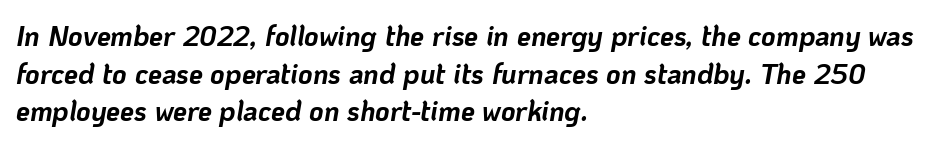
The text carries the slant typical of an italic or oblique font. Think of a printed novel: that variable character pitch is what you see here. Tracking here is standard; glyphs follow each other at the usual distance. Layout note: lines flush left. The face used here has the dense, thick strokes of a bold. Has an underline been added? It has not.
